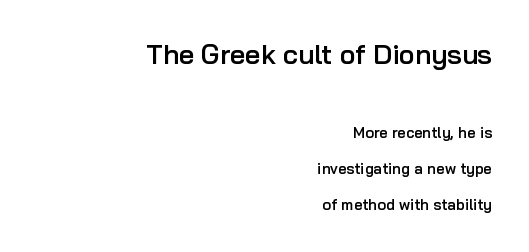
{"italic": "no", "bold": "semi", "underline": "no", "align": "right", "line_spacing": "loose", "line_spacing_ratio": 2.4, "letter_spacing": "normal", "letter_spacing_em": 0.0, "larger_block": "first", "size_ratio": 1.8, "glyph_px": 27}
